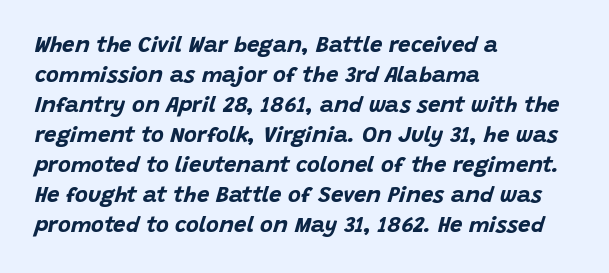
The space directly below the letters is spotless. The face used here has the dense, thick strokes of a bold. Each line starts at the same left margin while the right side varies. In terms of letterspacing, this is plain default setting. Every character sits at an angle, as italics do.
